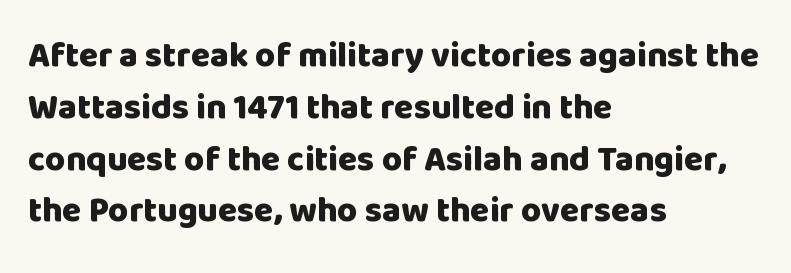
{"serif": "no", "italic": "no", "bold": "yes", "weight": "heavy", "width": "normal", "stroke_contrast": "low", "x_height": "large", "monospaced": "no", "underline": "no", "align": "left", "line_spacing": "normal", "line_spacing_ratio": 1.48, "letter_spacing": "normal", "letter_spacing_em": 0.0, "glyph_px": 35}
